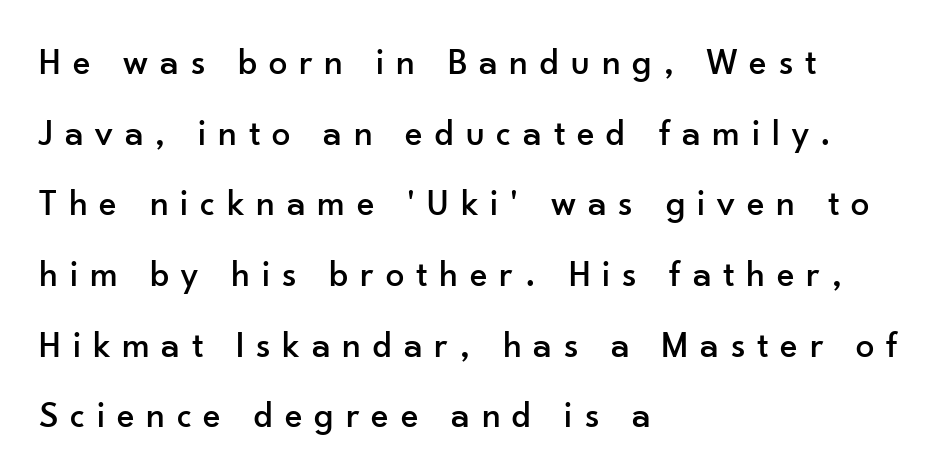
Q: Is the text italic (slanted)? A: No, it is upright.
Q: Is the typeface a serif or a sans-serif typeface? A: Sans-serif.
Q: Is the text underlined? A: No.
Q: How is the paragraph aligned? A: Left-aligned.
Q: Is the spacing between letters normal or unusually wide? A: Unusually wide.
Q: Is the spacing between lines tight, normal or loose? A: Loose.
Q: Width (condensed, normal, or wide)? A: Normal.
Q: Stroke contrast? A: Low.
Q: x-height? A: Small.
Q: Monospaced? A: No.
